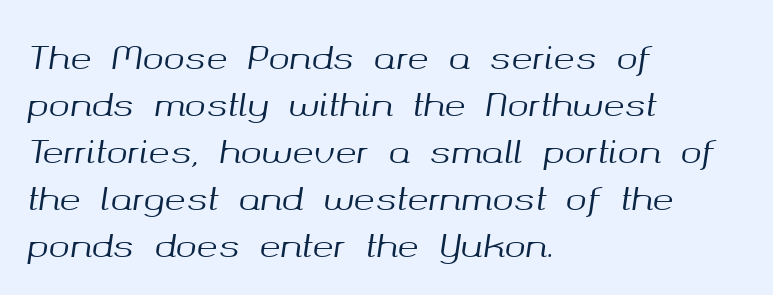
Q: Is the text italic (slanted)? A: Yes, it leans right by about 8 degrees.
Q: Is the text underlined? A: No.
Q: How is the paragraph aligned? A: Left-aligned.
Q: Is the spacing between letters normal or unusually wide? A: Normal.
Q: Is the spacing between lines tight, normal or loose? A: Normal.
Q: Width (condensed, normal, or wide)? A: Normal.
Q: Stroke contrast? A: Medium.
Q: x-height? A: Medium.
Q: Monospaced? A: No.
